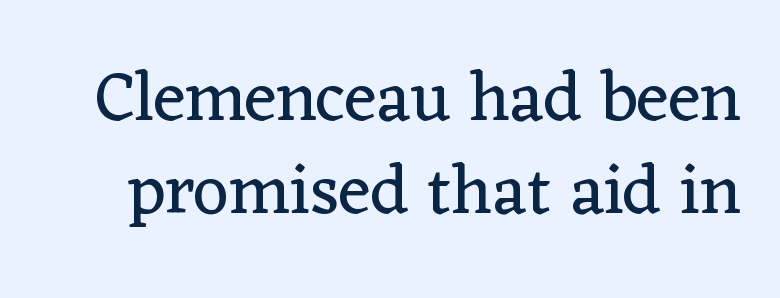
Note the varied advance widths — an 'i' is clearly narrower than an 'm'. These lines keep a tight, regular rhythm from letter to letter. The rows are spaced the way most documents space them. A roman cut, with each character standing at attention. Heaviness? Minimal to ordinary, like unemphasized prose. Small tapered or slab feet sit at the stroke ends, so this counts as serif.
